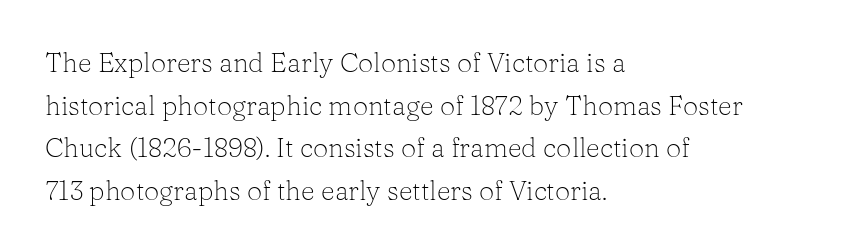
{"italic": "no", "bold": "no", "underline": "no", "align": "left", "line_spacing": "normal", "line_spacing_ratio": 1.58, "letter_spacing": "normal", "letter_spacing_em": 0.0, "glyph_px": 27}
